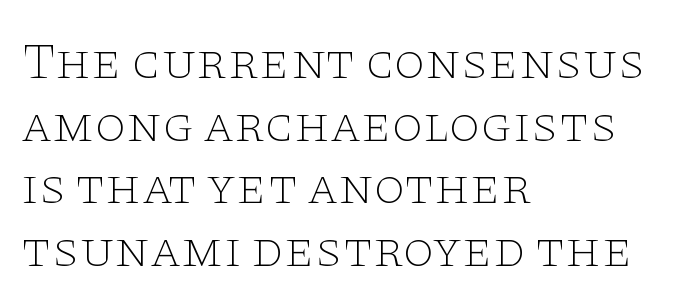
Q: Is the text bold? A: No.
Q: Is the text italic (slanted)? A: No, it is upright.
Q: Is the typeface a serif or a sans-serif typeface? A: Serif.
Q: Is the text underlined? A: No.
Q: How is the paragraph aligned? A: Left-aligned.
Q: Is the spacing between letters normal or unusually wide? A: Normal.
Q: Width (condensed, normal, or wide)? A: Wide.
Q: Stroke contrast? A: Low.
Q: x-height? A: Large.
Q: Monospaced? A: No.
